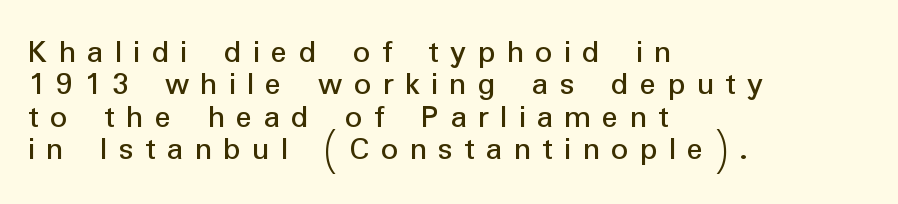
Q: Is the text bold? A: No.
Q: Is the text italic (slanted)? A: No, it is upright.
Q: Is the typeface a serif or a sans-serif typeface? A: Sans-serif.
Q: Is the text underlined? A: No.
Q: How is the paragraph aligned? A: Left-aligned.
Q: Is the spacing between letters normal or unusually wide? A: Unusually wide.
Q: Is the spacing between lines tight, normal or loose? A: Tight.
Q: Width (condensed, normal, or wide)? A: Normal.
Q: Stroke contrast? A: Low.
Q: x-height? A: Medium.
Q: Monospaced? A: No.
